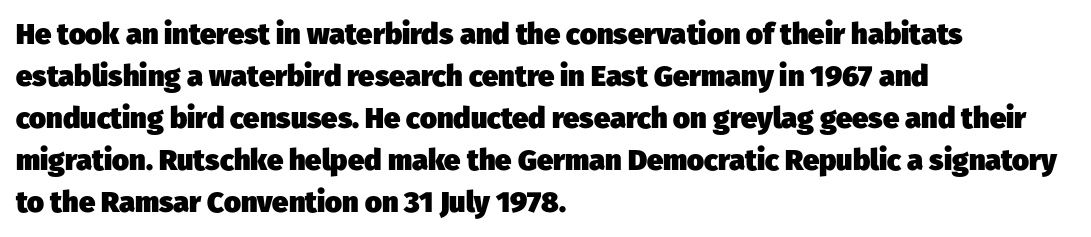
The image shows 29 px heavy sans-serif type; set left-aligned, normal line spacing (1.45x), normal letter spacing, not underlined; low stroke contrast and a medium x-height.
